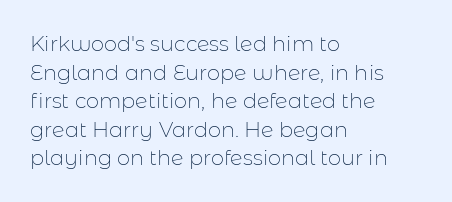
{"italic": "no", "bold": "no", "underline": "no", "align": "left", "line_spacing": "normal", "line_spacing_ratio": 1.36, "letter_spacing": "normal", "letter_spacing_em": 0.0, "glyph_px": 21}
